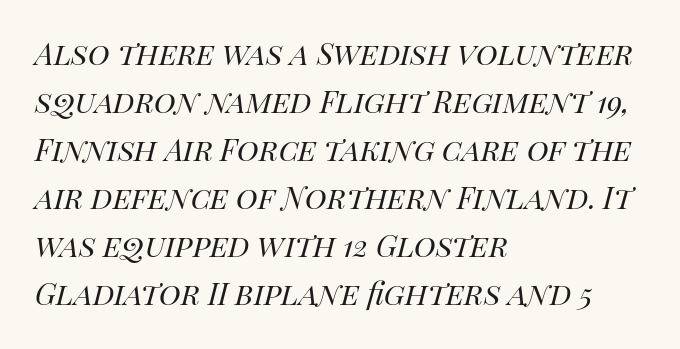
{"italic": "yes", "lean": "right", "slant_degrees": 14, "bold": "no", "weight": "regular", "width": "normal", "stroke_contrast": "high", "x_height": "large", "monospaced": "no", "underline": "no", "align": "left", "line_spacing": "normal", "line_spacing_ratio": 1.3, "letter_spacing": "normal", "letter_spacing_em": 0.0, "glyph_px": 37}
